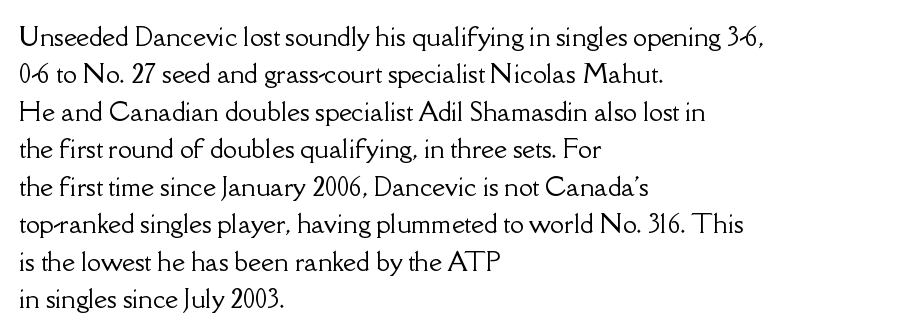
Q: Is the text italic (slanted)? A: No, it is upright.
Q: Is the text underlined? A: No.
Q: How is the paragraph aligned? A: Left-aligned.
Q: Is the spacing between letters normal or unusually wide? A: Normal.
Q: Is the spacing between lines tight, normal or loose? A: Normal.
